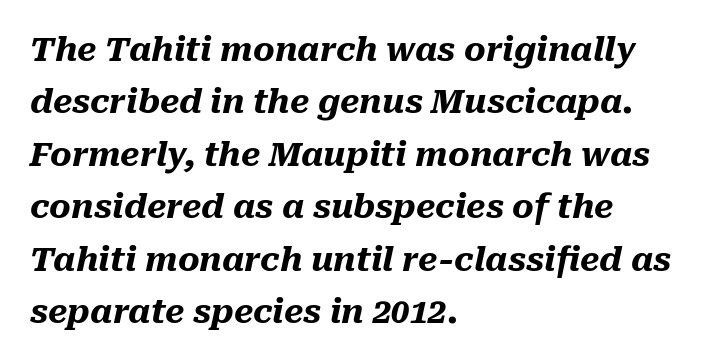
Q: Is the text bold? A: Yes.
Q: Is the text italic (slanted)? A: Yes, it leans right by about 10 degrees.
Q: Is the text underlined? A: No.
Q: How is the paragraph aligned? A: Left-aligned.
Q: Is the spacing between letters normal or unusually wide? A: Normal.
Q: Is the spacing between lines tight, normal or loose? A: Normal.
Q: Width (condensed, normal, or wide)? A: Normal.
Q: Stroke contrast? A: Medium.
Q: x-height? A: Medium.
Q: Monospaced? A: No.
